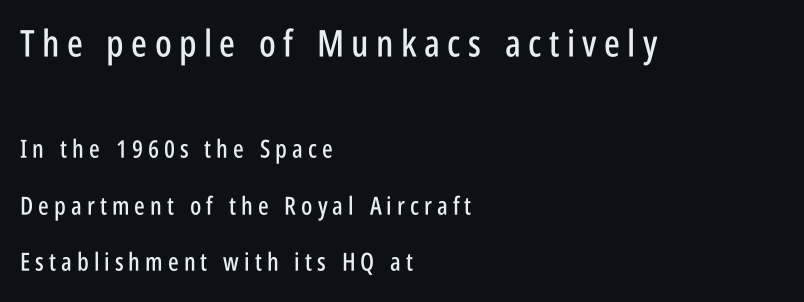
{"serif": "no", "italic": "no", "width": "condensed", "stroke_contrast": "low", "x_height": "large", "monospaced": "no", "underline": "no", "align": "left", "line_spacing": "loose", "line_spacing_ratio": 2.26, "letter_spacing": "wide", "letter_spacing_em": 0.2, "larger_block": "first", "size_ratio": 1.48, "glyph_px": 37}
